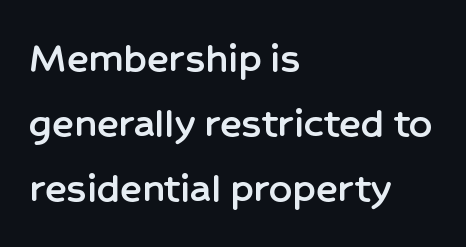
{"serif": "no", "italic": "no", "width": "normal", "stroke_contrast": "low", "x_height": "medium", "monospaced": "no", "underline": "no", "align": "left", "line_spacing": "normal", "line_spacing_ratio": 1.45, "letter_spacing": "normal", "letter_spacing_em": 0.0, "glyph_px": 45}
